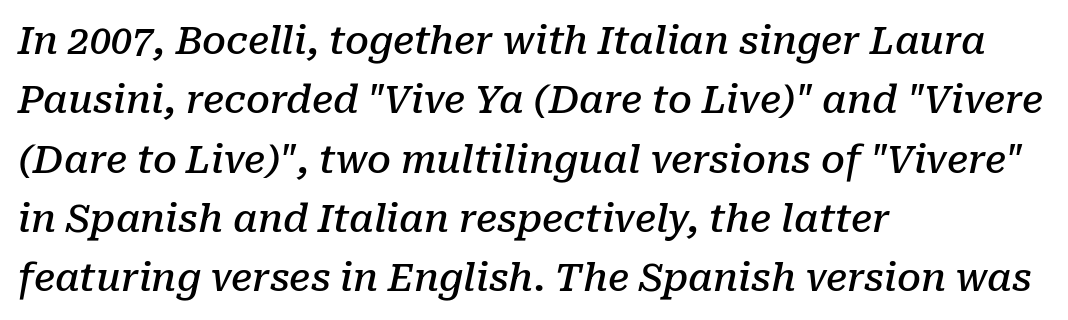
Q: Is the text bold? A: Semi-bold.
Q: Is the text italic (slanted)? A: Yes, it leans right by about 10 degrees.
Q: Is the typeface a serif or a sans-serif typeface? A: Serif.
Q: Is the text underlined? A: No.
Q: How is the paragraph aligned? A: Left-aligned.
Q: Is the spacing between letters normal or unusually wide? A: Normal.
Q: Is the spacing between lines tight, normal or loose? A: Normal.
Q: Width (condensed, normal, or wide)? A: Normal.
Q: Stroke contrast? A: Low.
Q: x-height? A: Medium.
Q: Monospaced? A: No.
